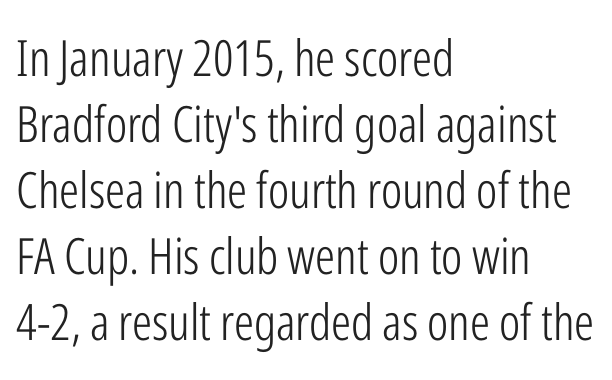
{"serif": "no", "italic": "no", "bold": "no", "weight": "light", "width": "condensed", "stroke_contrast": "low", "x_height": "medium", "monospaced": "no", "underline": "no", "align": "left", "line_spacing": "normal", "line_spacing_ratio": 1.32, "letter_spacing": "normal", "letter_spacing_em": 0.0, "glyph_px": 50}
